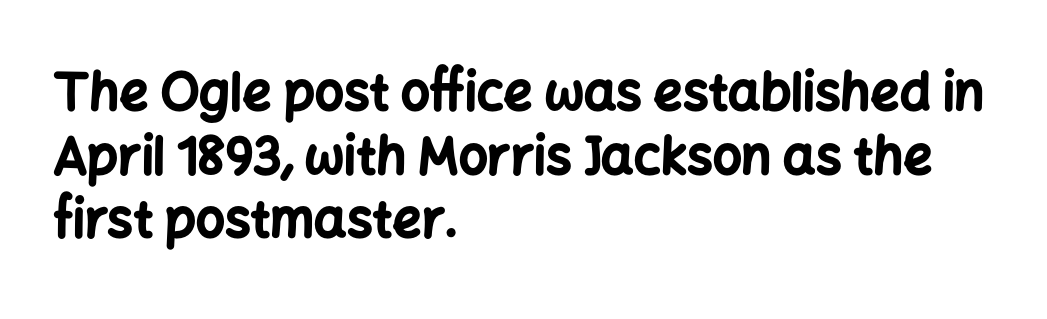
The letters sit at their default tracking, neither squeezed nor spread. Italic: no, the glyphs are upright roman. Here the designer chose a conventional face with non-uniform glyph widths. Each row of text sits above clean, open space. Does the copy run flush right? No — it runs flush left.
